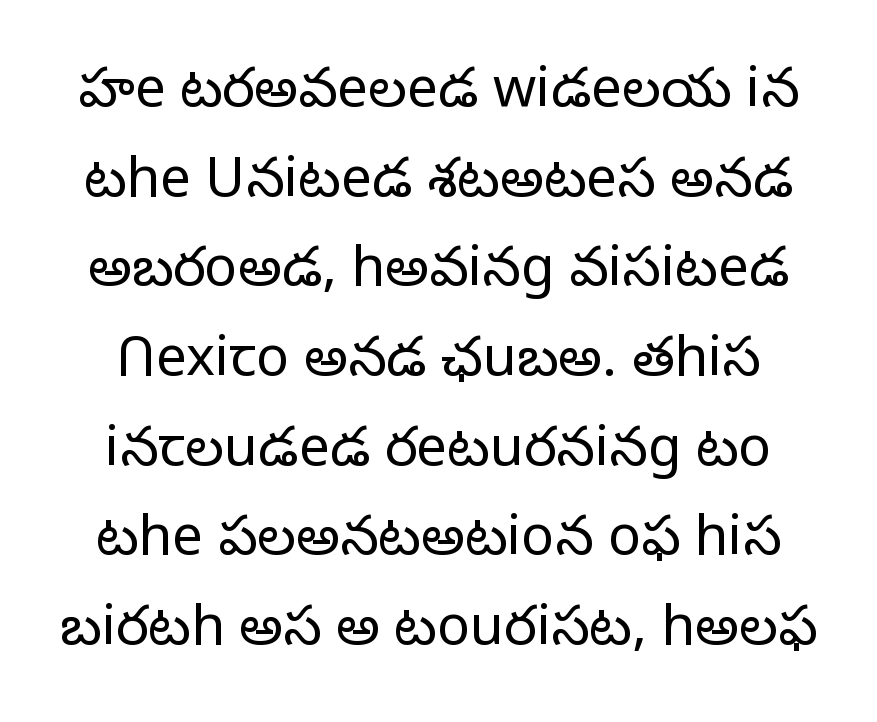
The image shows 55 px light sans-serif type, upright; set normal line spacing (1.63x), normal letter spacing, not underlined; low stroke contrast and a medium x-height.
